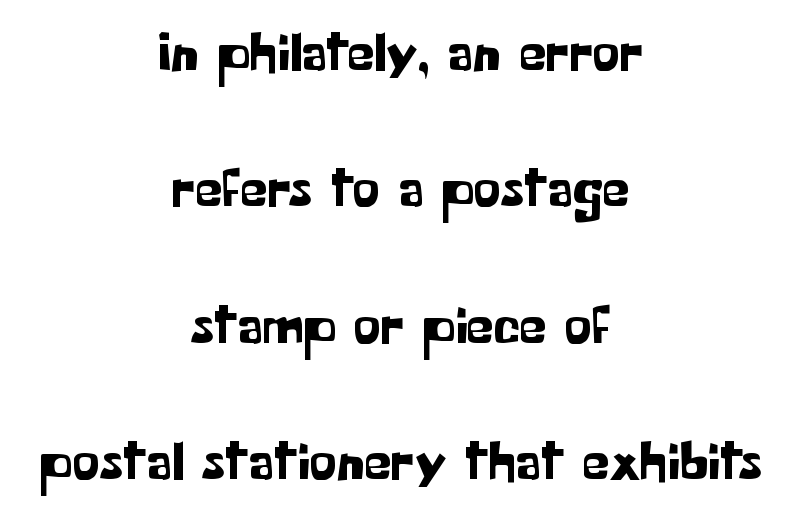
Default kerning and tracking; the words read as compact shapes. This sample has the flowing, uneven cadence of proportional lettering. Quick note: interline space is abundant. These lines are centered, leaving both edges ragged. Italic: no, the glyphs are upright roman.
